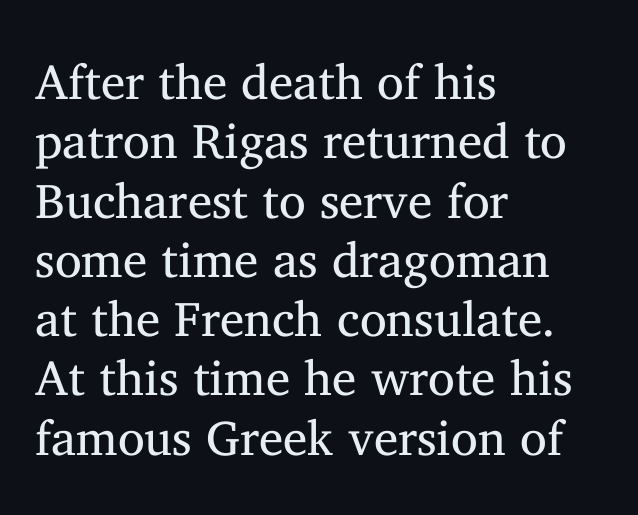
{"serif": "yes", "italic": "no", "bold": "no", "weight": "regular", "width": "normal", "stroke_contrast": "medium", "x_height": "medium", "monospaced": "no", "underline": "no", "align": "left", "line_spacing_ratio": 1.21, "letter_spacing": "normal", "letter_spacing_em": 0.0, "glyph_px": 49}
